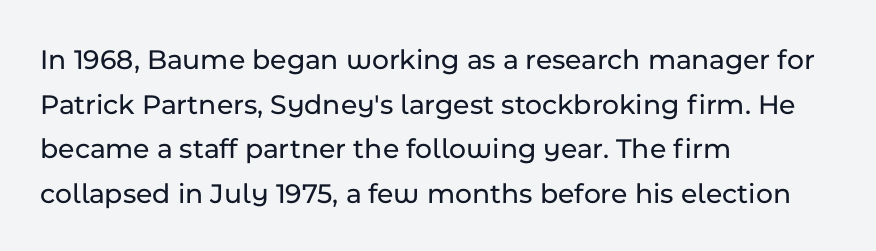
Nope, no serifs anywhere on these letters. You can tell it's not italic because the verticals are truly vertical. What's the leading like? Ordinary, nothing unusual. All the whitespace from short lines collects on the right. Tracking value appears to be zero — textbook default spacing.
